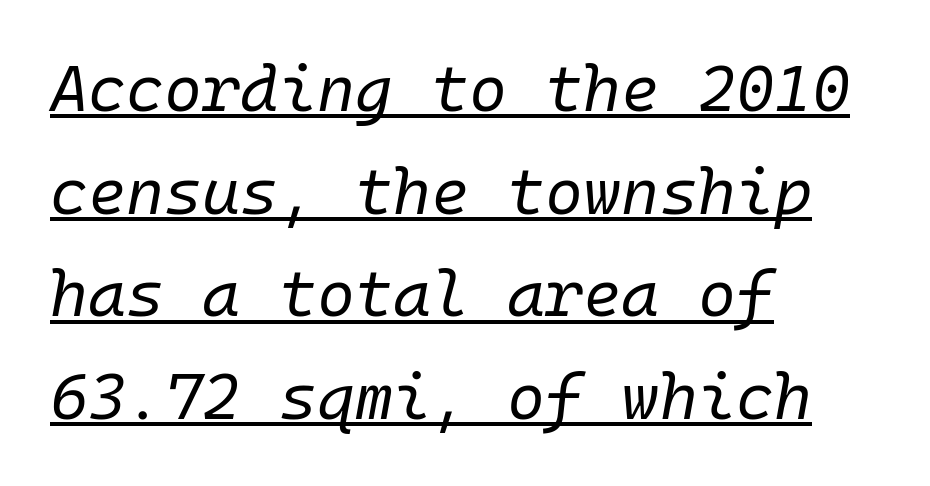
Q: Is the text bold? A: No.
Q: Is the text italic (slanted)? A: Yes, it leans right by about 10 degrees.
Q: Is the text underlined? A: Yes.
Q: How is the paragraph aligned? A: Left-aligned.
Q: Is the spacing between letters normal or unusually wide? A: Normal.
Q: Is the spacing between lines tight, normal or loose? A: Normal.
Q: Width (condensed, normal, or wide)? A: Normal.
Q: Stroke contrast? A: Low.
Q: x-height? A: Medium.
Q: Monospaced? A: Yes.
